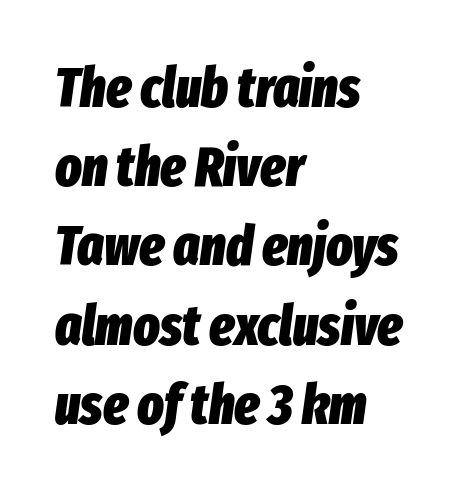
Summary of vertical rhythm: regular, with standard interline spacing. The space beneath each line is pristine and unruled. Italic: yes, the glyphs are oblique. The letters are bold, with thick, heavy strokes. Typeset ragged right — the left edge is the straight one.
